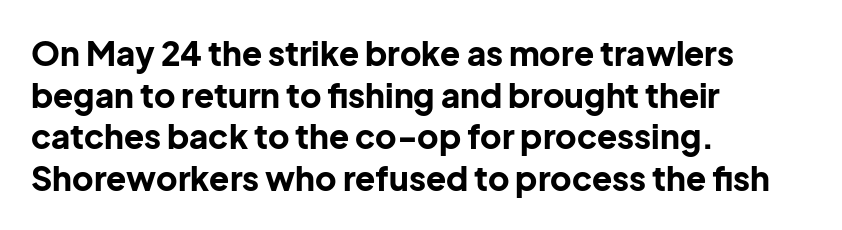
The image shows 33 px bold sans-serif type, upright; set left-aligned, normal line spacing (1.26x), normal letter spacing, not underlined; low stroke contrast and a medium x-height.
